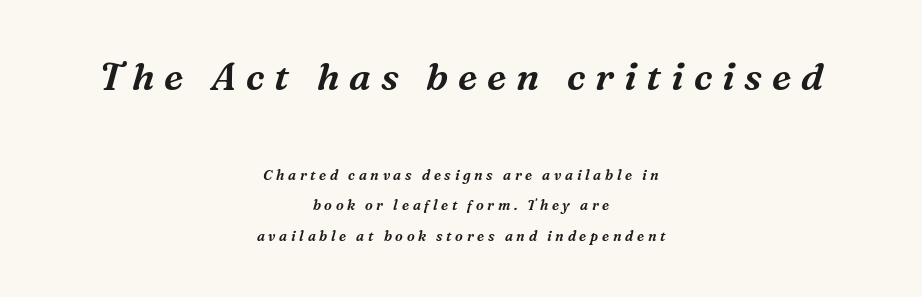
Glance below the letters and you will spot only blank space. Character size in the leading block exceeds that of the trailing block. Whoever set this chose breathing room over compactness in the vertical rhythm. You could not count columns in this text — the font is proportionally spaced. Look at the bottom of the vertical strokes: they flare into serifs here.
